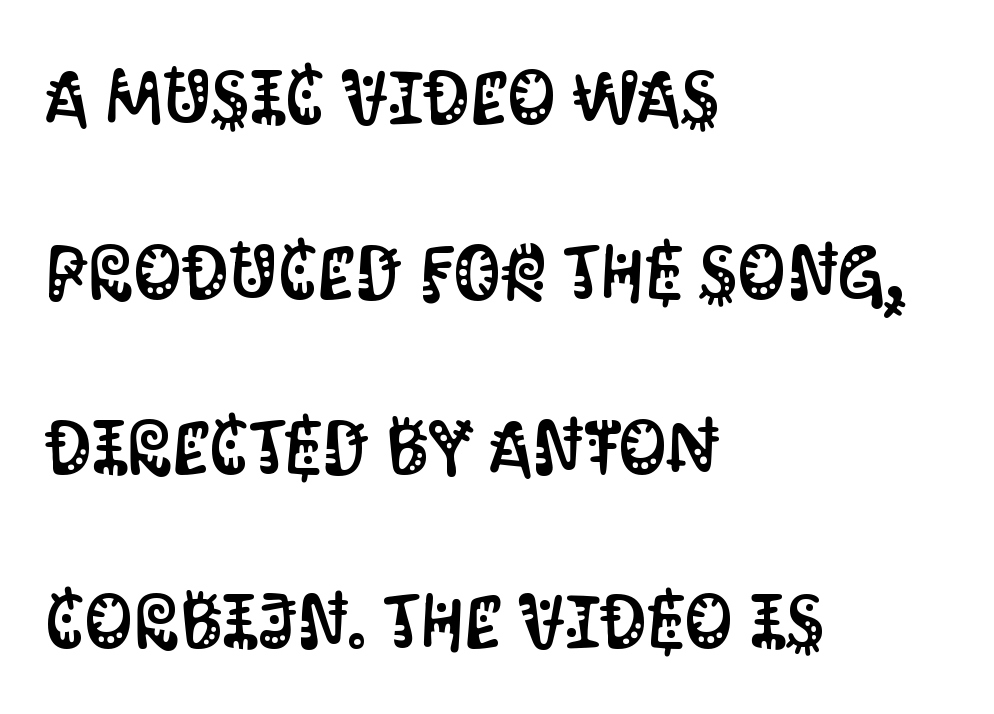
The image shows 76 px condensed sans-serif type, upright; set left-aligned, loose line spacing (2.3x), normal letter spacing, not underlined; medium stroke contrast and a large x-height.
